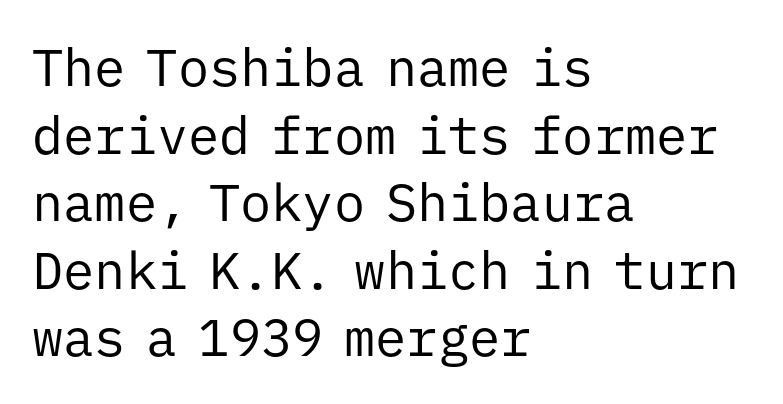
Q: Is the text bold? A: No.
Q: Is the text italic (slanted)? A: No, it is upright.
Q: Is the typeface a serif or a sans-serif typeface? A: Sans-serif.
Q: Is the text underlined? A: No.
Q: How is the paragraph aligned? A: Left-aligned.
Q: Is the spacing between letters normal or unusually wide? A: Normal.
Q: Is the spacing between lines tight, normal or loose? A: Normal.
Q: Width (condensed, normal, or wide)? A: Normal.
Q: Stroke contrast? A: Low.
Q: x-height? A: Medium.
Q: Monospaced? A: Yes.
